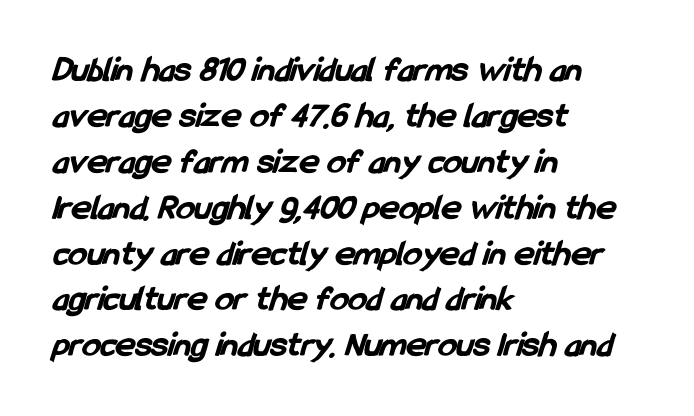
The typesetting leans heavy: a genuine bold. The text block is weighted toward the left margin, trailing off unevenly rightward. To sum up the face: it is a sans, with no serifs. In terms of letterspacing, this is plain default setting.
